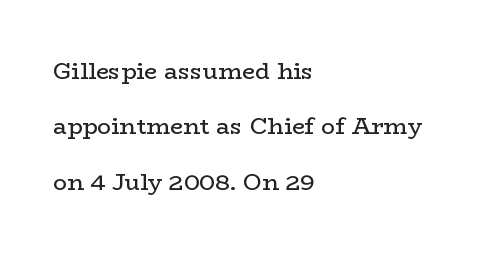
{"italic": "no", "bold": "no", "underline": "no", "align": "left", "line_spacing": "loose", "line_spacing_ratio": 2.41, "letter_spacing": "normal", "letter_spacing_em": 0.0, "glyph_px": 23}
